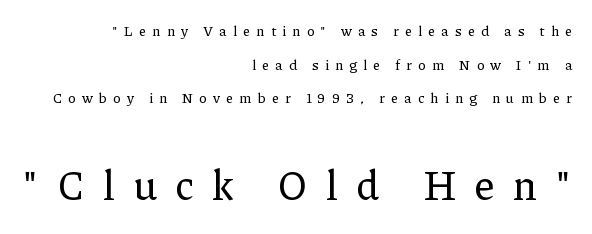
Look at the bottom of the vertical strokes: they flare into serifs here. Someone cranked the tracking dial way up on this one. Which of the two is more prominent by size? The second, at the bottom. This sample has the flowing, uneven cadence of proportional lettering.
